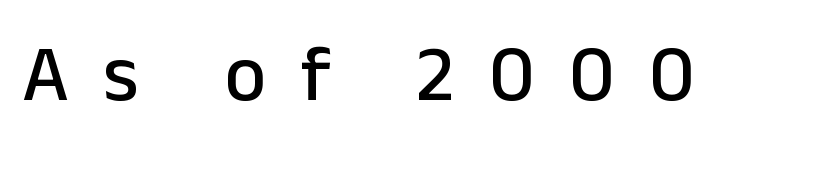
The image shows 79 px sans-serif type, upright; set unusually wide letter spacing (+0.44 em), not underlined; low stroke contrast and a medium x-height.
